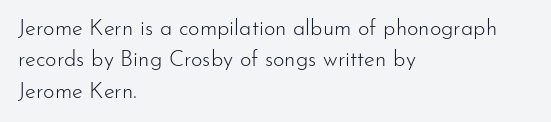
{"italic": "no", "bold": "no", "underline": "no", "align": "left", "line_spacing": "normal", "line_spacing_ratio": 1.43, "letter_spacing": "normal", "letter_spacing_em": 0.0, "glyph_px": 22}
